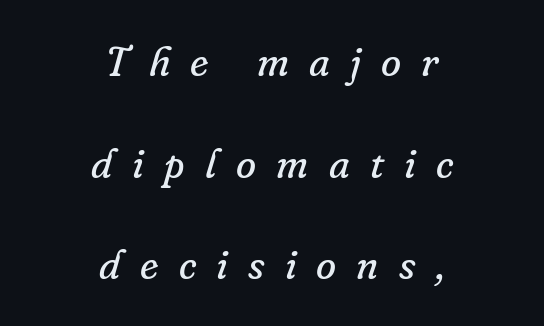
The image shows 41 px regular-weight serif type, italic (leaning right); set centered, loose line spacing (2.48x), unusually wide letter spacing (+0.49 em), not underlined; low stroke contrast and a small x-height.
